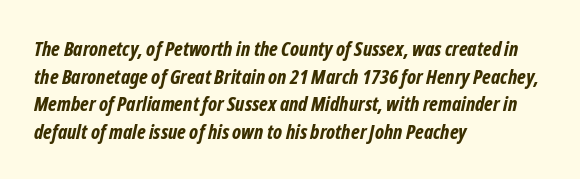
Q: Is the text bold? A: Yes.
Q: Is the text underlined? A: No.
Q: How is the paragraph aligned? A: Left-aligned.
Q: Is the spacing between letters normal or unusually wide? A: Normal.
Q: Is the spacing between lines tight, normal or loose? A: Normal.
